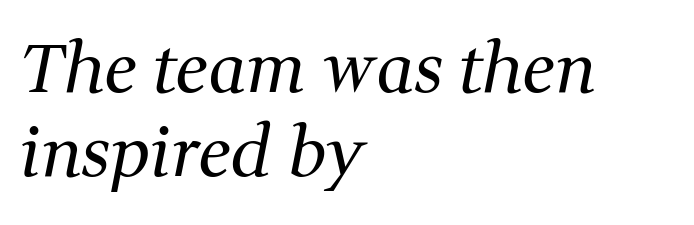
Each letter keeps its own natural width here, so spacing adapts to shape. Slanted lettering throughout. This rendering leaves character spacing at its baseline value. The lines are quadded left. I'd call this a serif setting — the letters wear small feet. The words here are not underlined.
